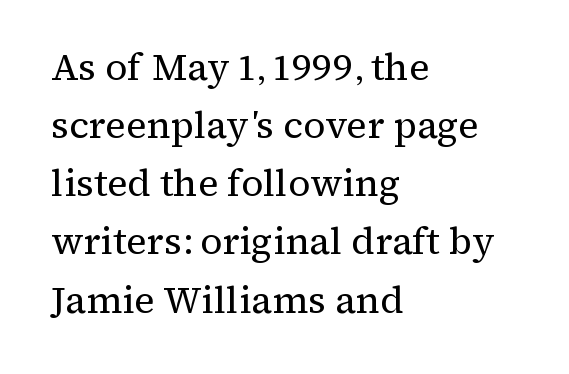
Q: Is the text bold? A: No.
Q: Is the text italic (slanted)? A: No, it is upright.
Q: Is the typeface a serif or a sans-serif typeface? A: Serif.
Q: Is the text underlined? A: No.
Q: How is the paragraph aligned? A: Left-aligned.
Q: Is the spacing between letters normal or unusually wide? A: Normal.
Q: Is the spacing between lines tight, normal or loose? A: Normal.
Q: Width (condensed, normal, or wide)? A: Normal.
Q: Stroke contrast? A: Medium.
Q: x-height? A: Medium.
Q: Monospaced? A: No.
